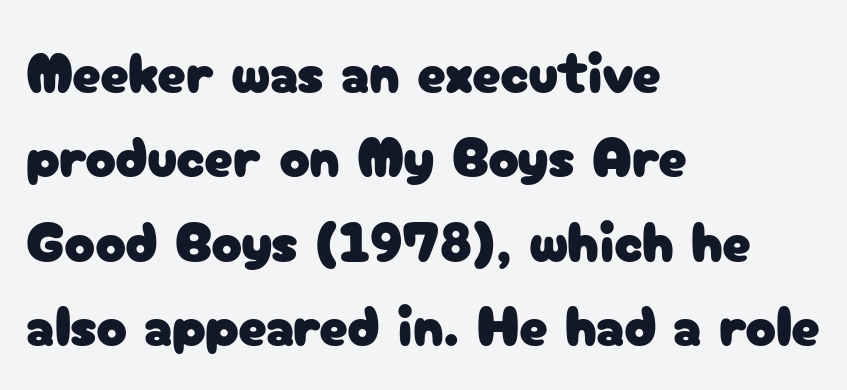
You could not count columns in this text — the font is proportionally spaced. The typeface chosen for these lines omits serifs. One glance says typical: line gaps are just what's usual. The horizontal fit of the characters is conventional and even. Every character sits straight up, as roman type does. The setting favours the left margin, as ordinary paragraphs usually do.
